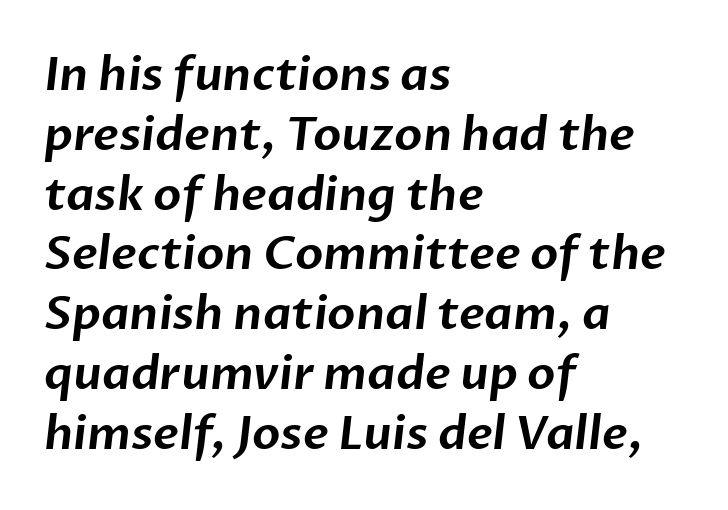
Spacing verdict: proportional, widths tailored to each character. Each word holds together tightly as a unit, with standard inter-letter gaps. Reading down the block, your eye returns to a fixed left position each line. The passage shown stacks its lines at a standard gap. A sans-serif font was chosen for this passage. A bare baseline throughout the passage.
